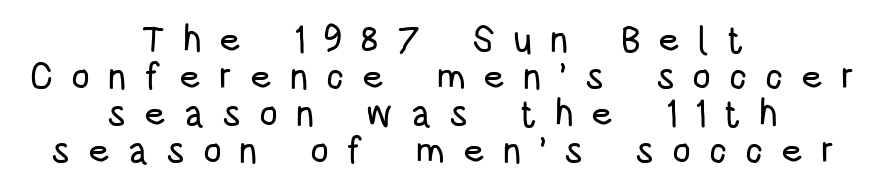
Q: Is the text italic (slanted)? A: No, it is upright.
Q: Is the typeface a serif or a sans-serif typeface? A: Sans-serif.
Q: Is the text underlined? A: No.
Q: How is the paragraph aligned? A: Centered.
Q: Is the spacing between letters normal or unusually wide? A: Unusually wide.
Q: Is the spacing between lines tight, normal or loose? A: Tight.
Q: Width (condensed, normal, or wide)? A: Condensed.
Q: Stroke contrast? A: Low.
Q: x-height? A: Large.
Q: Monospaced? A: No.
